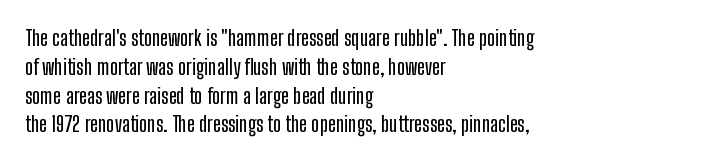
The compositor pushed each line to the left boundary. The strip under each line holds only bare page. When letters stand straight like this, we call the style roman or upright. Letter spacing: default. In terms of leading, this rendering sits right in the middle.
